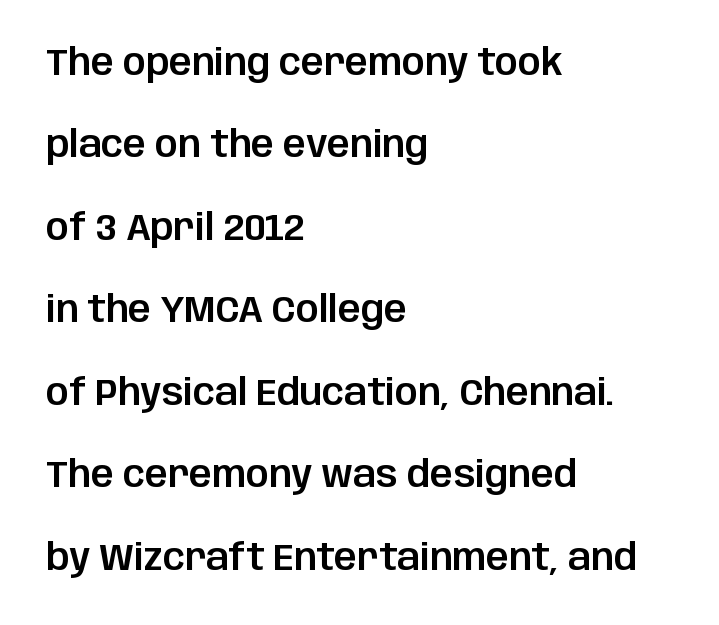
{"serif": "no", "italic": "no", "width": "normal", "stroke_contrast": "low", "x_height": "large", "monospaced": "no", "underline": "no", "align": "left", "line_spacing": "loose", "line_spacing_ratio": 2.29, "letter_spacing": "normal", "letter_spacing_em": 0.0, "glyph_px": 36}
